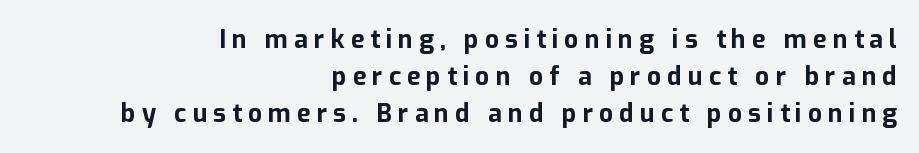
These lines were composed using upright roman letters. Just letters on the line, the space beneath them empty. A typesetter would call this heavily tracked-out type. Plenty of ink on the page — the face is bold.
